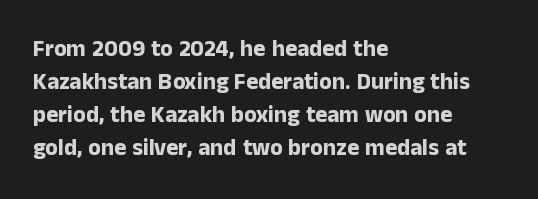
The image shows 23 px bold type, upright; set left-aligned, normal line spacing (1.44x), normal letter spacing, not underlined.
